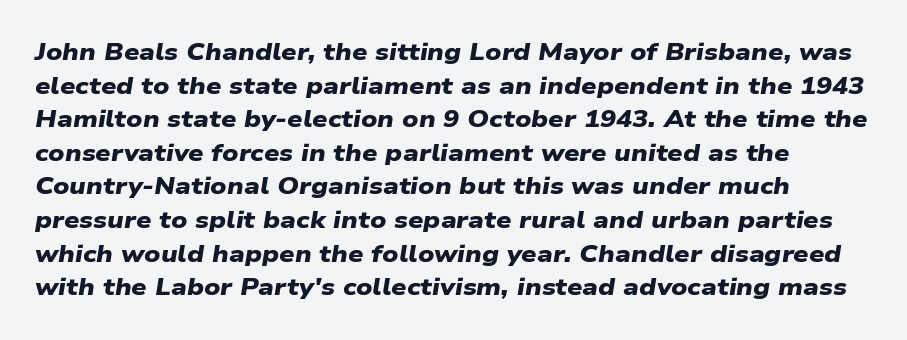
Q: Is the text bold? A: Yes.
Q: Is the text underlined? A: No.
Q: Is the spacing between letters normal or unusually wide? A: Normal.
Q: Is the spacing between lines tight, normal or loose? A: Normal.
